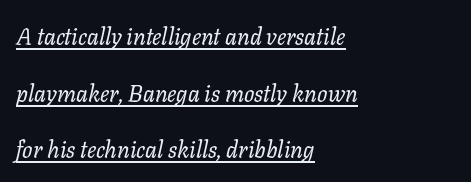
{"italic": "yes", "lean": "right", "slant_degrees": 11, "bold": "no", "underline": "yes", "align": "left", "line_spacing": "loose", "line_spacing_ratio": 2.46, "letter_spacing": "normal", "letter_spacing_em": 0.0, "glyph_px": 23}
